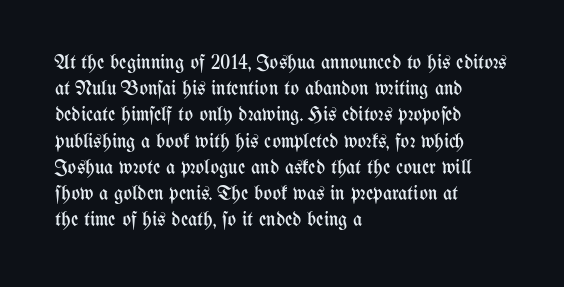
The image shows 20 px text type, upright; set left-aligned, normal line spacing (1.31x), normal letter spacing, not underlined.
